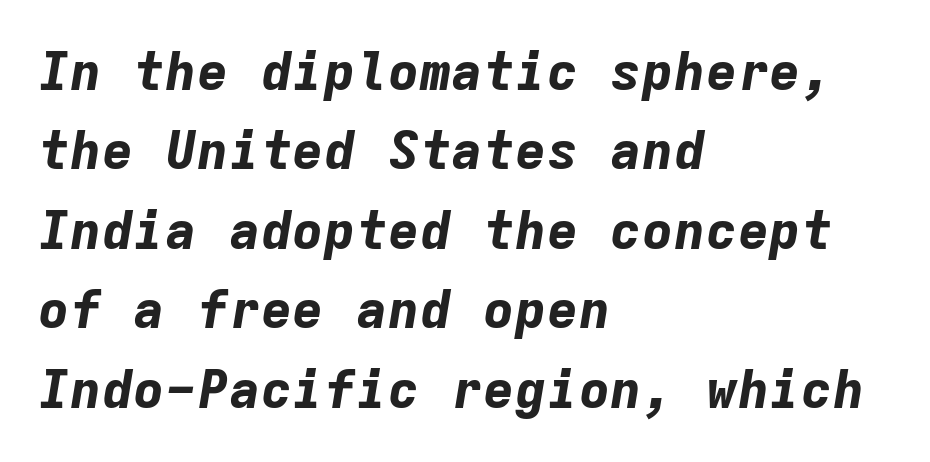
Q: Is the text bold? A: Yes.
Q: Is the text italic (slanted)? A: Yes, it leans right by about 9 degrees.
Q: Is the text underlined? A: No.
Q: How is the paragraph aligned? A: Left-aligned.
Q: Is the spacing between letters normal or unusually wide? A: Normal.
Q: Is the spacing between lines tight, normal or loose? A: Normal.
Q: Width (condensed, normal, or wide)? A: Normal.
Q: Stroke contrast? A: Low.
Q: x-height? A: Medium.
Q: Monospaced? A: Yes.
